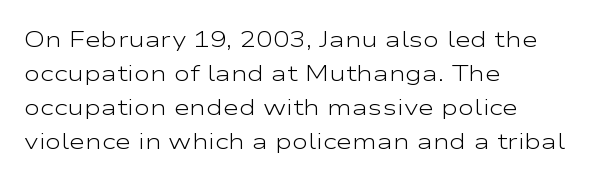
Q: Is the text bold? A: No.
Q: Is the text italic (slanted)? A: No, it is upright.
Q: Is the text underlined? A: No.
Q: How is the paragraph aligned? A: Left-aligned.
Q: Is the spacing between letters normal or unusually wide? A: Normal.
Q: Is the spacing between lines tight, normal or loose? A: Normal.
